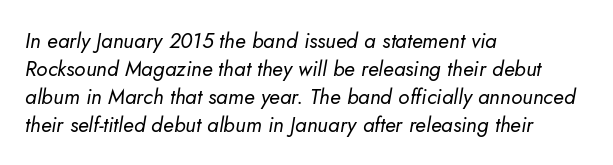
You could call the tracking neutral — neither tight nor loose. The string is rendered with underlining switched off. Compared with a typical body face, this is equally light or lighter still. In CSS terms this would be text-align: left.
